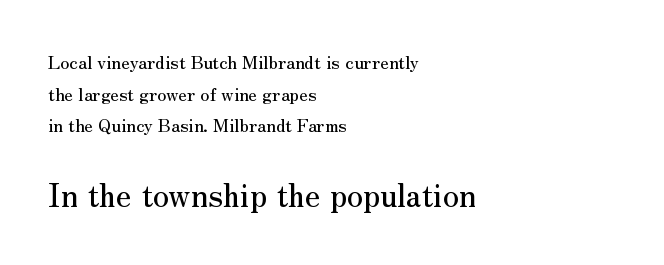
The specimen reads as upright at a glance. Are there feet on the stems? There are — it's a serif. Whoever set this made the second block the dominant, larger element. The foot of each line stays bare and open. These lines are rendered in a variable-pitch font. Tracking value appears to be zero — textbook default spacing.
